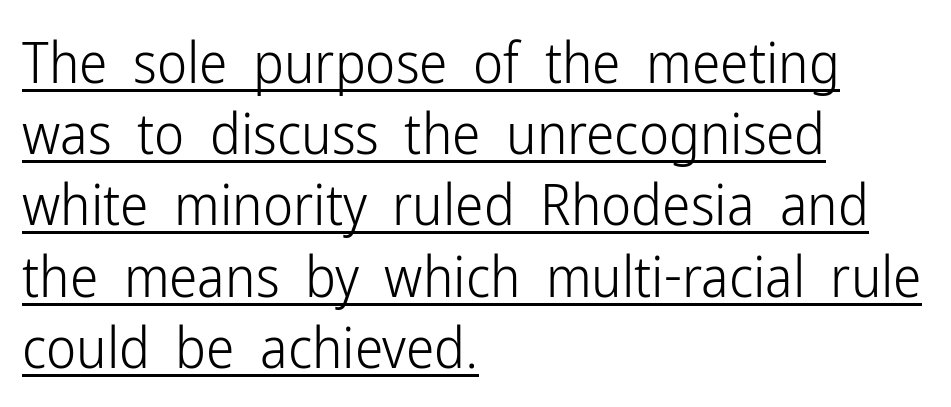
Q: Is the text bold? A: No.
Q: Is the text italic (slanted)? A: No, it is upright.
Q: Is the typeface a serif or a sans-serif typeface? A: Sans-serif.
Q: Is the text underlined? A: Yes.
Q: How is the paragraph aligned? A: Left-aligned.
Q: Is the spacing between letters normal or unusually wide? A: Normal.
Q: Is the spacing between lines tight, normal or loose? A: Normal.
Q: Width (condensed, normal, or wide)? A: Condensed.
Q: Stroke contrast? A: Low.
Q: x-height? A: Medium.
Q: Monospaced? A: No.
